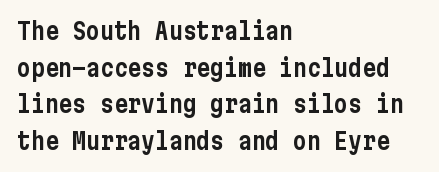
Q: Is the text italic (slanted)? A: No, it is upright.
Q: Is the text underlined? A: No.
Q: How is the paragraph aligned? A: Left-aligned.
Q: Is the spacing between letters normal or unusually wide? A: Normal.
Q: Is the spacing between lines tight, normal or loose? A: Normal.
